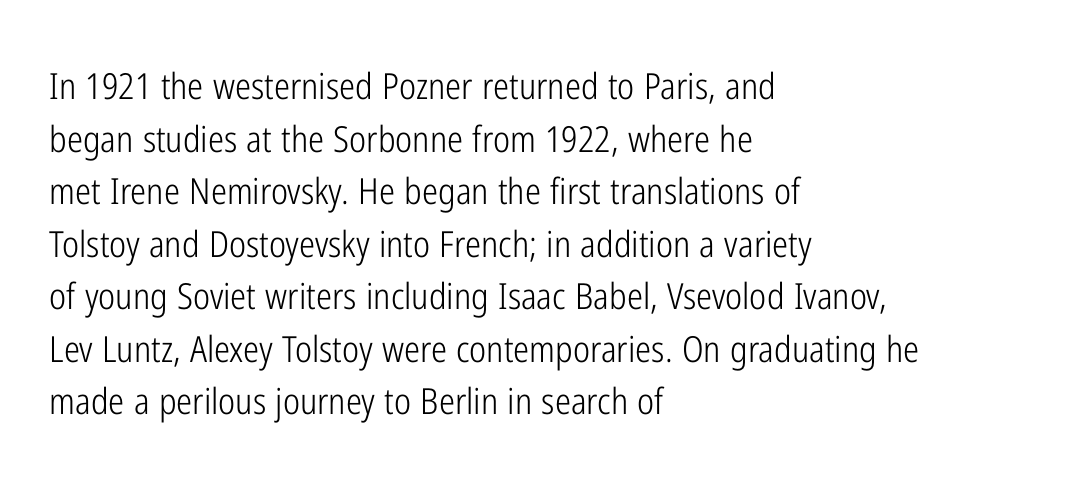
The image shows 36 px light, condensed sans-serif type, upright; set left-aligned, normal line spacing (1.46x), normal letter spacing, not underlined; low stroke contrast and a medium x-height.
